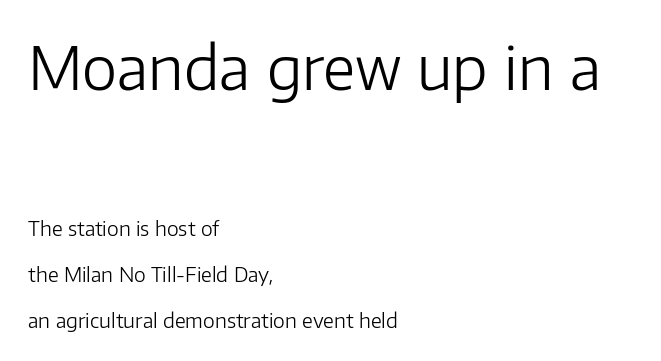
Weight: regular or lighter. The line texture is even and compact thanks to regular tracking. You could not count columns in this text — the font is proportionally spaced. Where is the straight margin? On the left. Honestly, the rows look like they've been pulled way apart. No italicization has been applied; the sample stays upright.
